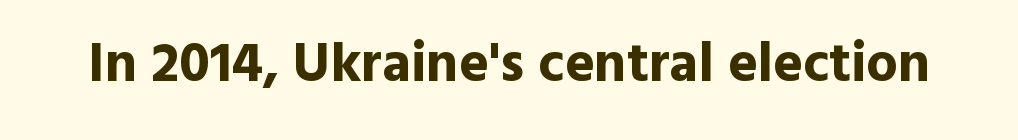
{"serif": "no", "italic": "no", "bold": "yes", "weight": "bold", "width": "normal", "x_height": "medium", "monospaced": "no", "underline": "no", "letter_spacing": "normal", "letter_spacing_em": 0.0, "glyph_px": 56}
